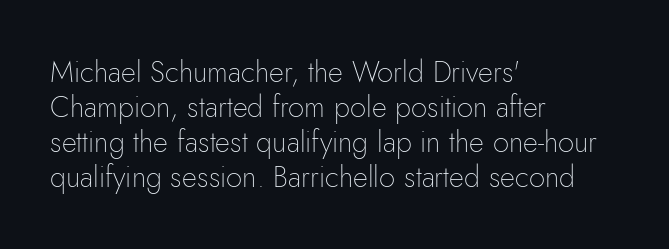
The image shows 29 px thin sans-serif type, upright; set left-aligned, line spacing 1.21x, normal letter spacing, not underlined; low stroke contrast and a small x-height.
